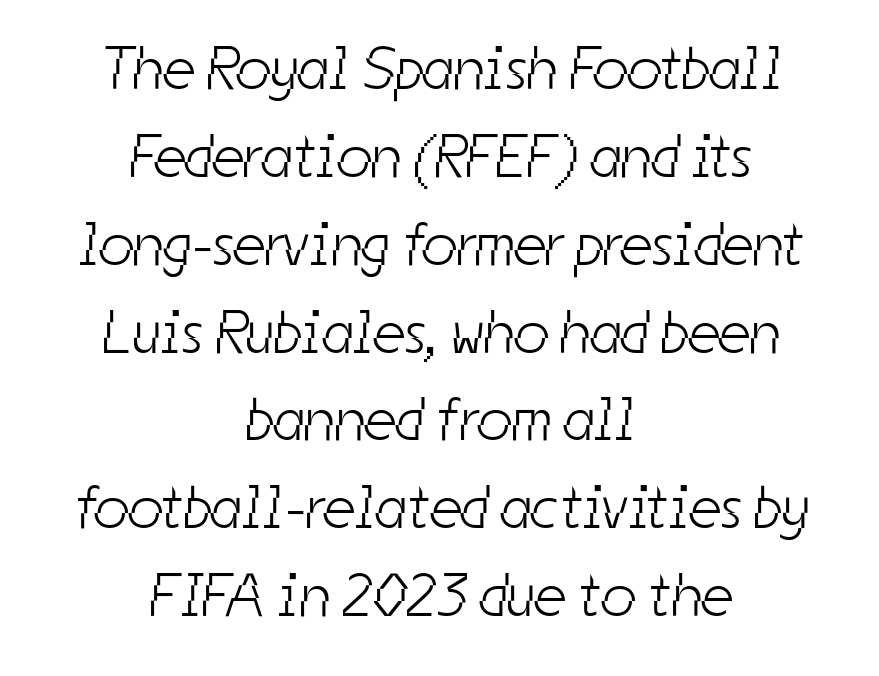
{"serif": "no", "bold": "no", "weight": "light", "width": "condensed", "stroke_contrast": "low", "x_height": "medium", "monospaced": "no", "underline": "no", "align": "center", "line_spacing": "normal", "line_spacing_ratio": 1.44, "letter_spacing": "normal", "letter_spacing_em": 0.0, "glyph_px": 61}
